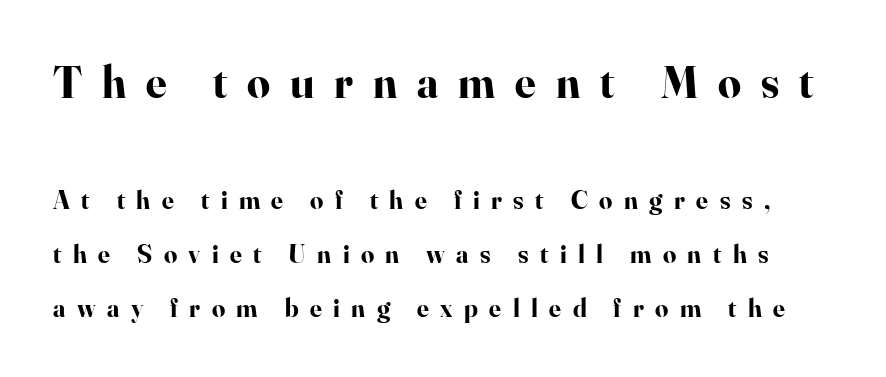
{"serif": "yes", "italic": "no", "bold": "yes", "weight": "bold", "width": "normal", "stroke_contrast": "high", "x_height": "small", "monospaced": "no", "underline": "no", "line_spacing": "loose", "line_spacing_ratio": 2.08, "letter_spacing": "wide", "letter_spacing_em": 0.44, "larger_block": "first", "size_ratio": 1.73, "glyph_px": 45}
